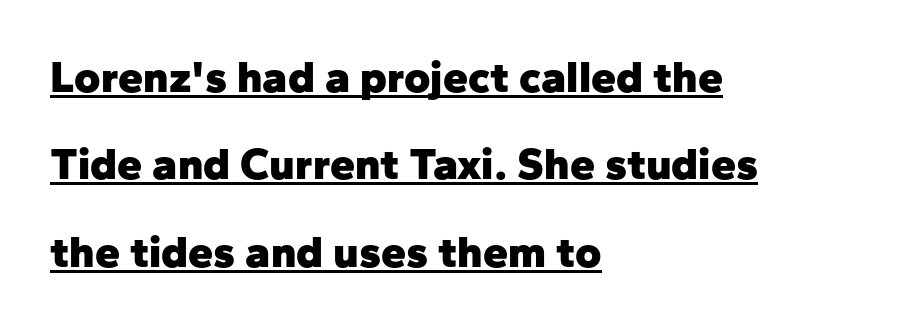
The line-height multiplier appears high, well above default. Bold? Absolutely — the strokes are thick and heavy. Where is the straight margin? On the left. Looks like regular typesetting: each glyph gets only the width it needs.
